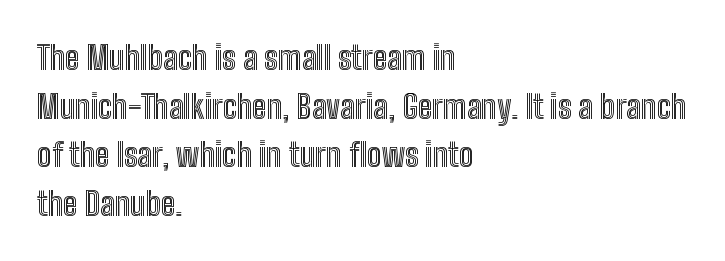
Q: Is the text italic (slanted)? A: No, it is upright.
Q: Is the text underlined? A: No.
Q: How is the paragraph aligned? A: Left-aligned.
Q: Is the spacing between letters normal or unusually wide? A: Normal.
Q: Is the spacing between lines tight, normal or loose? A: Normal.
Q: Width (condensed, normal, or wide)? A: Condensed.
Q: x-height? A: Medium.
Q: Monospaced? A: No.
